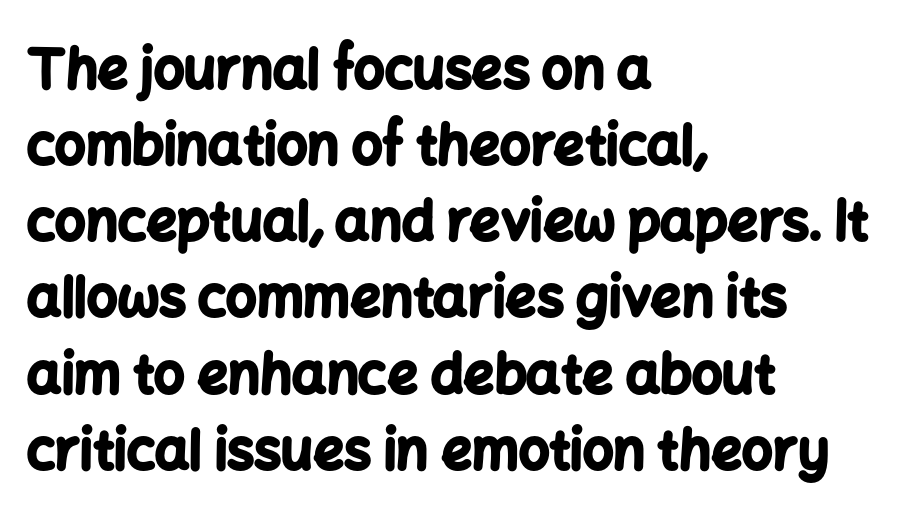
{"serif": "no", "italic": "no", "bold": "yes", "weight": "bold", "width": "normal", "stroke_contrast": "low", "x_height": "medium", "monospaced": "no", "underline": "no", "align": "left", "line_spacing": "normal", "line_spacing_ratio": 1.41, "letter_spacing": "normal", "letter_spacing_em": 0.0, "glyph_px": 54}
